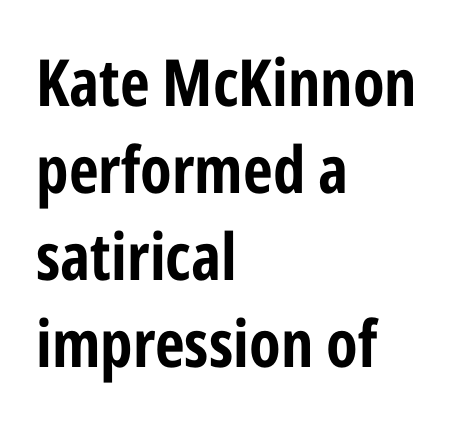
The image shows 65 px bold, condensed sans-serif type, upright; set left-aligned, normal line spacing (1.34x), normal letter spacing, not underlined; low stroke contrast and a medium x-height.
